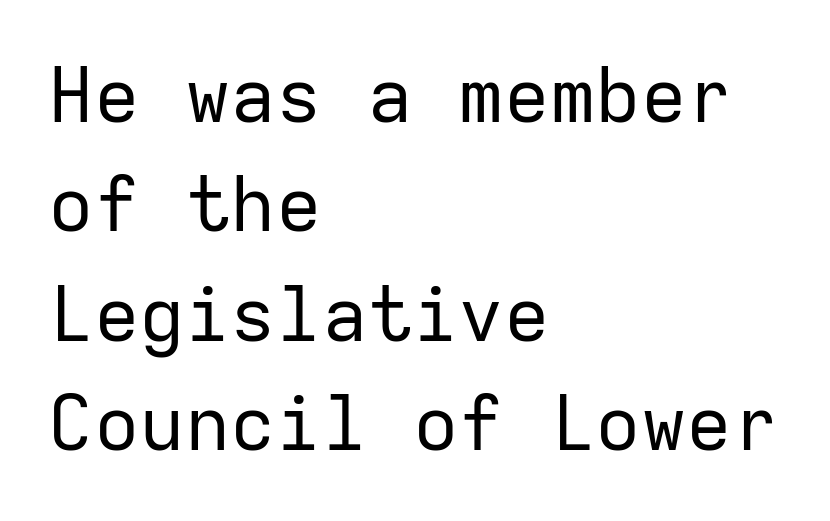
Q: Is the text bold? A: No.
Q: Is the text italic (slanted)? A: No, it is upright.
Q: Is the typeface a serif or a sans-serif typeface? A: Sans-serif.
Q: Is the text underlined? A: No.
Q: How is the paragraph aligned? A: Left-aligned.
Q: Is the spacing between letters normal or unusually wide? A: Normal.
Q: Is the spacing between lines tight, normal or loose? A: Normal.
Q: Width (condensed, normal, or wide)? A: Normal.
Q: Stroke contrast? A: Low.
Q: x-height? A: Medium.
Q: Monospaced? A: Yes.
